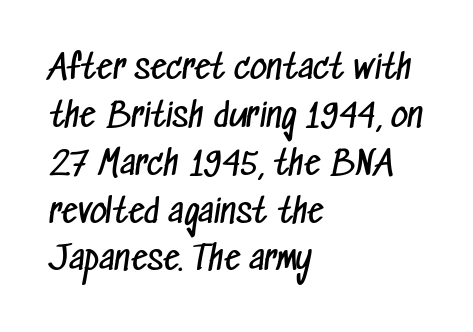
The image shows 33 px regular-weight, condensed sans-serif type; set left-aligned, normal line spacing (1.45x), normal letter spacing, not underlined; low stroke contrast and a medium x-height.
